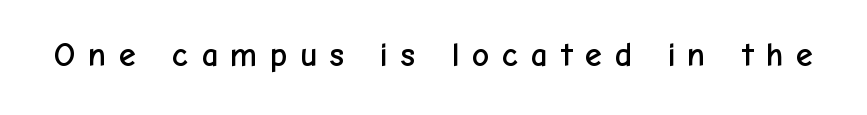
Posture: upright roman. Tracking value appears strongly positive — letters spread wide. Does the type have serifs? No, each stem ends abruptly. These lines are rendered in a variable-pitch font.
